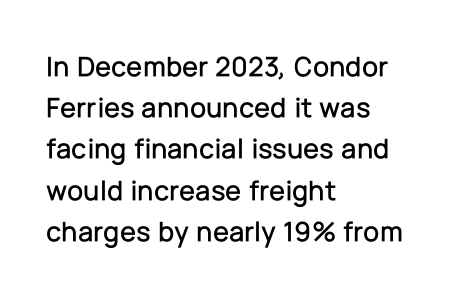
The image shows 29 px sans-serif type, upright; set left-aligned, normal line spacing (1.42x), normal letter spacing, not underlined; low stroke contrast and a medium x-height.
